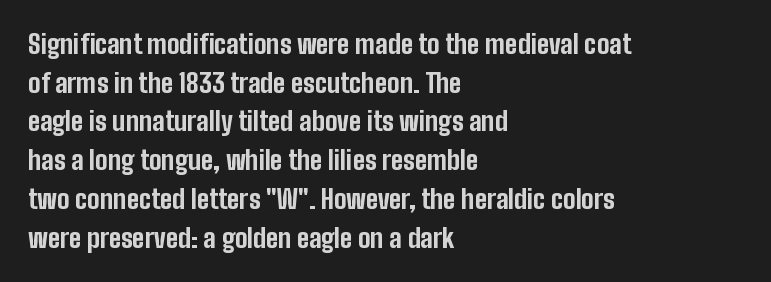
{"italic": "no", "bold": "yes", "underline": "no", "align": "left", "line_spacing": "normal", "line_spacing_ratio": 1.49, "letter_spacing": "normal", "letter_spacing_em": 0.0, "glyph_px": 26}
